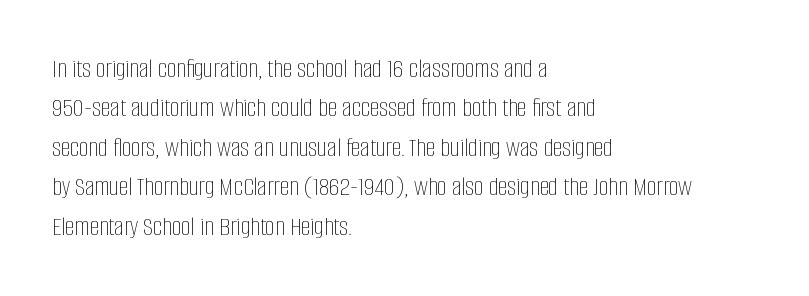
The image shows 27 px text type, upright; set left-aligned, normal line spacing (1.46x), normal letter spacing, not underlined.
